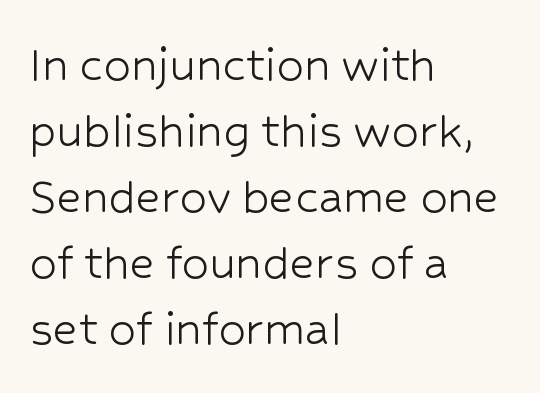
Q: Is the text bold? A: No.
Q: Is the text italic (slanted)? A: No, it is upright.
Q: Is the typeface a serif or a sans-serif typeface? A: Sans-serif.
Q: Is the text underlined? A: No.
Q: How is the paragraph aligned? A: Left-aligned.
Q: Is the spacing between letters normal or unusually wide? A: Normal.
Q: Width (condensed, normal, or wide)? A: Normal.
Q: Stroke contrast? A: Low.
Q: x-height? A: Medium.
Q: Monospaced? A: No.
